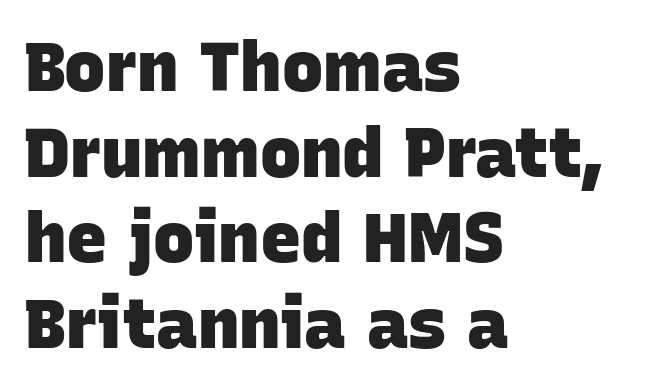
Q: Is the text bold? A: Yes.
Q: Is the typeface a serif or a sans-serif typeface? A: Sans-serif.
Q: Is the text underlined? A: No.
Q: How is the paragraph aligned? A: Left-aligned.
Q: Is the spacing between letters normal or unusually wide? A: Normal.
Q: Width (condensed, normal, or wide)? A: Normal.
Q: Stroke contrast? A: Low.
Q: x-height? A: Large.
Q: Monospaced? A: No.
